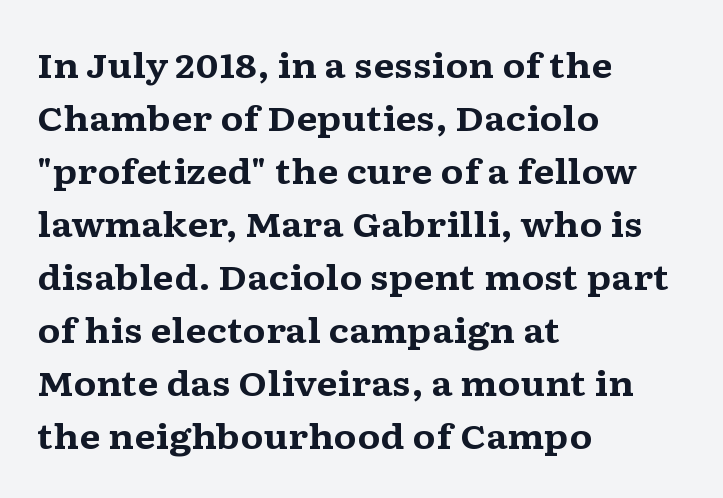
Q: Is the text bold? A: Yes.
Q: Is the text italic (slanted)? A: No, it is upright.
Q: Is the typeface a serif or a sans-serif typeface? A: Serif.
Q: Is the text underlined? A: No.
Q: How is the paragraph aligned? A: Left-aligned.
Q: Is the spacing between letters normal or unusually wide? A: Normal.
Q: Is the spacing between lines tight, normal or loose? A: Normal.
Q: Width (condensed, normal, or wide)? A: Wide.
Q: Stroke contrast? A: Medium.
Q: x-height? A: Medium.
Q: Monospaced? A: No.
